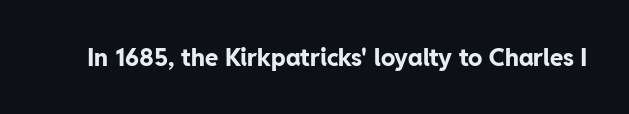
The image shows 24 px bold type, upright; set normal letter spacing, not underlined.
